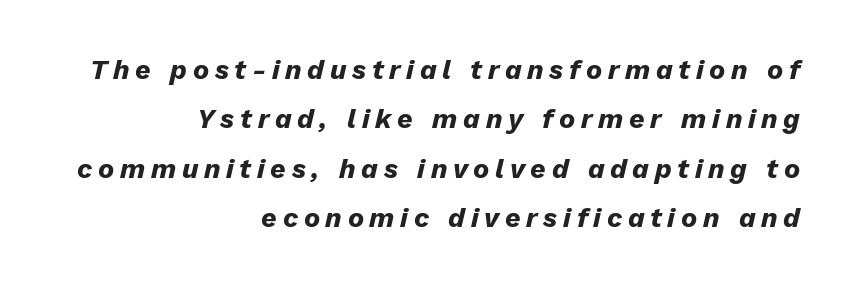
The image shows 27 px bold type, italic (leaning right); set right-aligned, line spacing 1.83x, unusually wide letter spacing (+0.21 em), not underlined.
